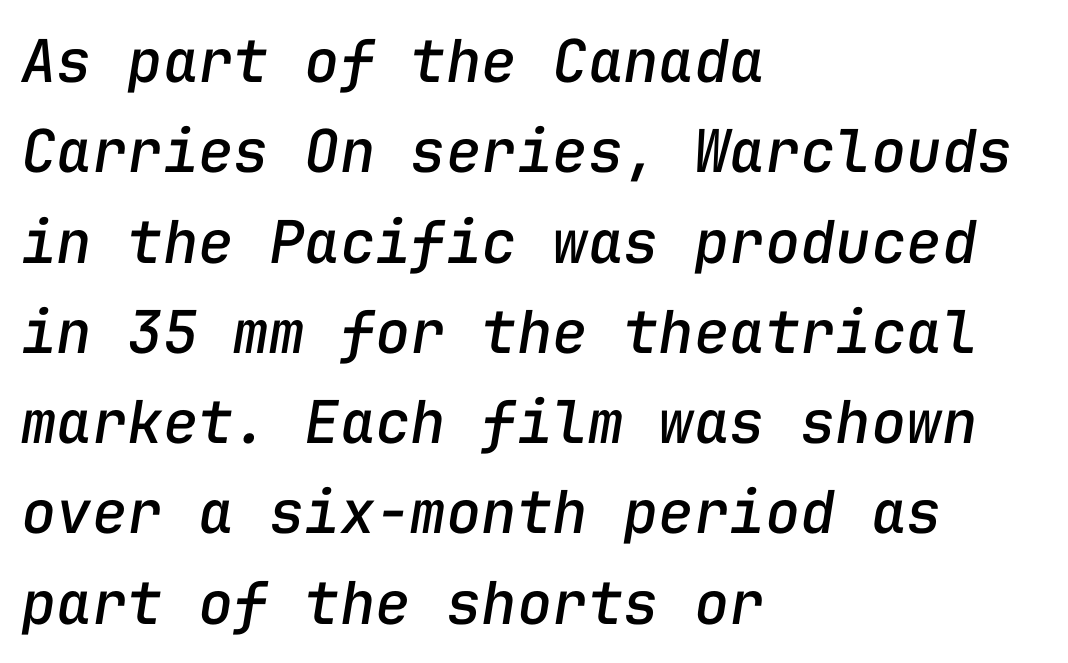
The image shows 59 px text type, italic (leaning right), monospaced; set left-aligned, normal line spacing (1.53x), normal letter spacing, not underlined; low stroke contrast and a medium x-height.
